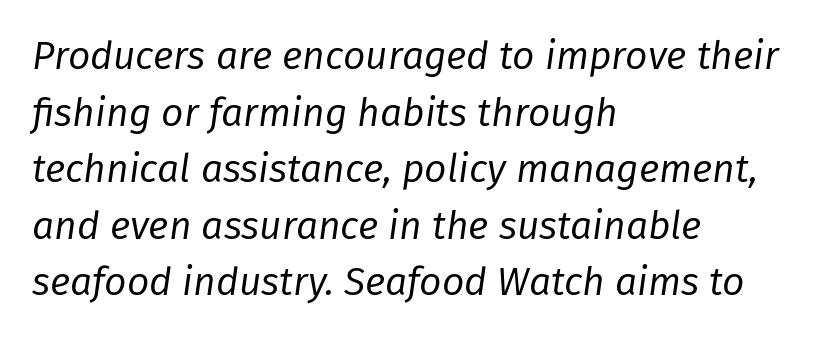
The image shows 39 px regular-weight type, italic (leaning right); set left-aligned, normal line spacing (1.45x), normal letter spacing, not underlined; low stroke contrast and a medium x-height.
